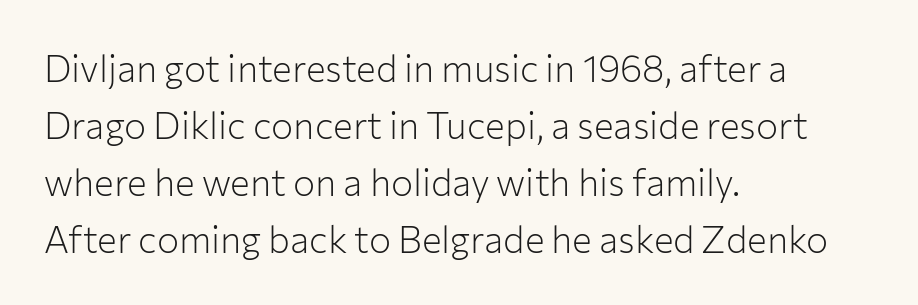
{"serif": "no", "italic": "no", "bold": "no", "weight": "light", "width": "normal", "stroke_contrast": "low", "x_height": "medium", "monospaced": "no", "underline": "no", "align": "left", "line_spacing": "normal", "line_spacing_ratio": 1.54, "letter_spacing": "normal", "letter_spacing_em": 0.0, "glyph_px": 37}
